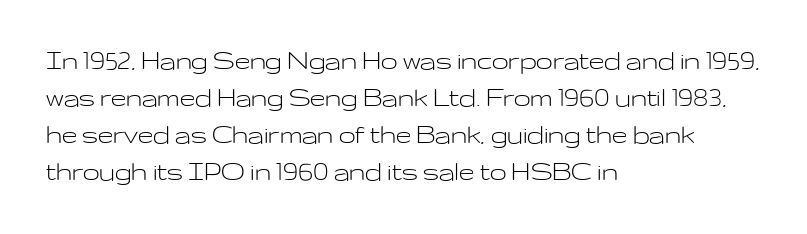
Q: Is the text bold? A: No.
Q: Is the text italic (slanted)? A: No, it is upright.
Q: Is the typeface a serif or a sans-serif typeface? A: Sans-serif.
Q: Is the text underlined? A: No.
Q: How is the paragraph aligned? A: Left-aligned.
Q: Is the spacing between letters normal or unusually wide? A: Normal.
Q: Width (condensed, normal, or wide)? A: Wide.
Q: Stroke contrast? A: Low.
Q: x-height? A: Medium.
Q: Monospaced? A: No.
